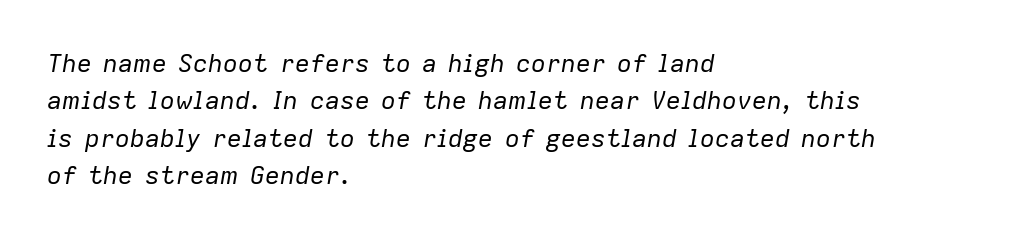
Q: Is the text bold? A: No.
Q: Is the text italic (slanted)? A: Yes, it leans right by about 9 degrees.
Q: Is the text underlined? A: No.
Q: How is the paragraph aligned? A: Left-aligned.
Q: Is the spacing between letters normal or unusually wide? A: Normal.
Q: Is the spacing between lines tight, normal or loose? A: Normal.
